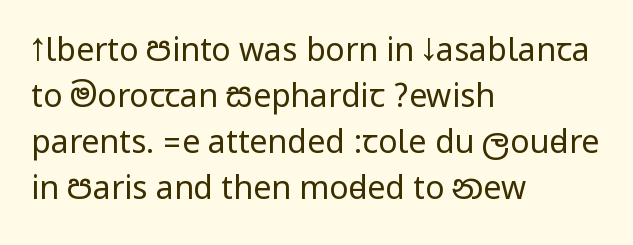
Q: Is the text bold? A: No.
Q: Is the text italic (slanted)? A: No, it is upright.
Q: Is the typeface a serif or a sans-serif typeface? A: Sans-serif.
Q: Is the text underlined? A: No.
Q: How is the paragraph aligned? A: Left-aligned.
Q: Is the spacing between letters normal or unusually wide? A: Normal.
Q: Is the spacing between lines tight, normal or loose? A: Normal.
Q: Width (condensed, normal, or wide)? A: Condensed.
Q: Stroke contrast? A: Low.
